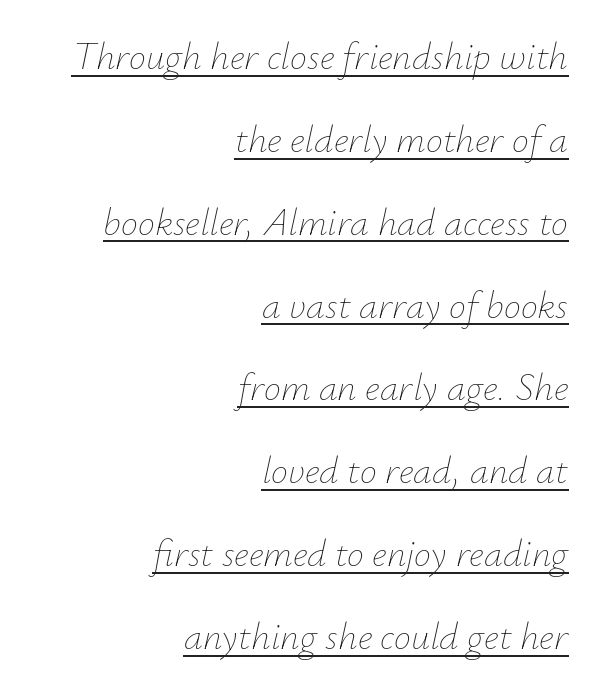
{"italic": "yes", "lean": "right", "slant_degrees": 12, "bold": "no", "weight": "thin", "width": "normal", "stroke_contrast": "low", "x_height": "small", "monospaced": "no", "underline": "yes", "align": "right", "line_spacing": "loose", "line_spacing_ratio": 2.18, "letter_spacing": "normal", "letter_spacing_em": 0.0, "glyph_px": 38}
